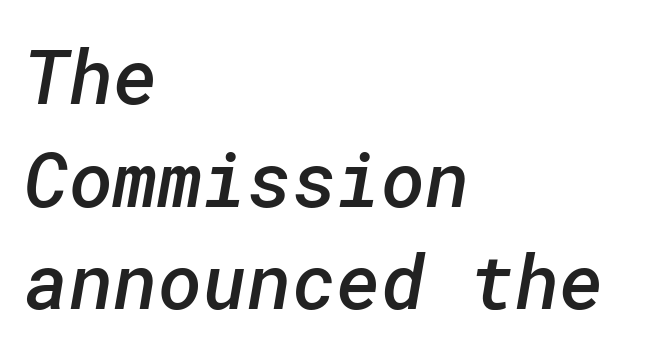
Q: Is the text bold? A: Semi-bold.
Q: Is the typeface a serif or a sans-serif typeface? A: Sans-serif.
Q: Is the text underlined? A: No.
Q: How is the paragraph aligned? A: Left-aligned.
Q: Is the spacing between letters normal or unusually wide? A: Normal.
Q: Is the spacing between lines tight, normal or loose? A: Normal.
Q: Width (condensed, normal, or wide)? A: Normal.
Q: Stroke contrast? A: Low.
Q: x-height? A: Medium.
